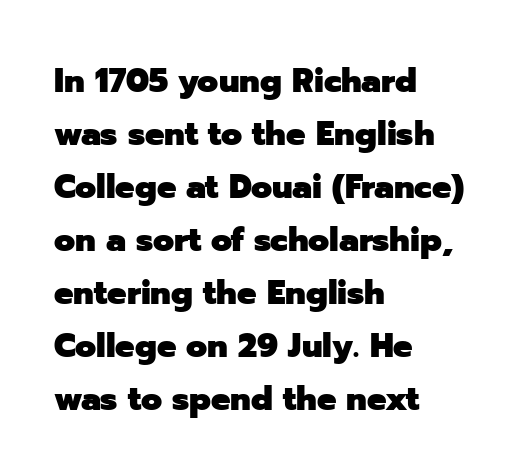
The image shows 34 px heavy sans-serif type, upright; set left-aligned, normal line spacing (1.56x), normal letter spacing, not underlined; low stroke contrast and a medium x-height.
